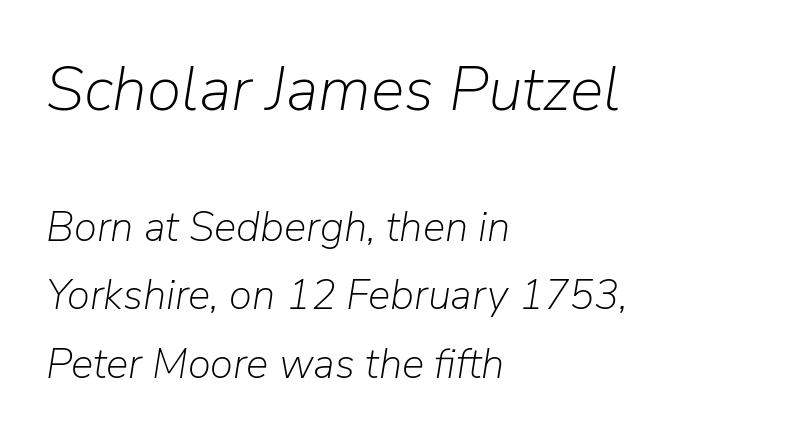
Two sizes are in play, and the larger belongs to the first block. How are the letters spaced? Ordinarily, with no added tracking. The face used here is proportionally spaced, like ordinary book or web type. If you measured baseline to baseline, you'd find a middling distance. Only glyphs here, with clear space below each row. This sample uses an oblique cut, with every glyph tilted off the vertical.
